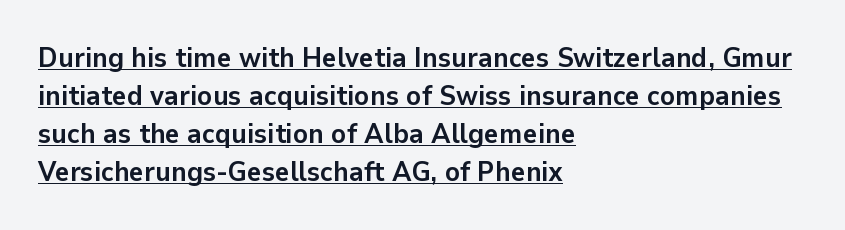
This sample uses plain, unmodified letter spacing. Designer's note — italics off, roman on. Layout note: lines flush left. You can see a thin bar hugging the bottom of the glyphs. A normal amount of white space separates one row of letters from the next. A typesetter would label this face a sans.
